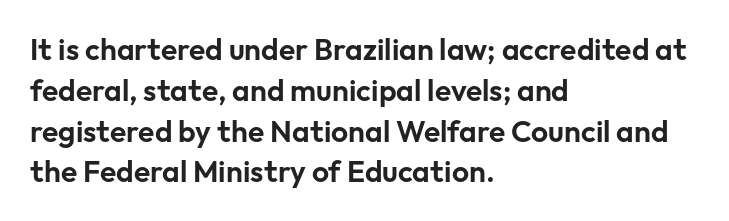
The image shows 30 px sans-serif type, upright; set left-aligned, normal line spacing (1.36x), normal letter spacing, not underlined; low stroke contrast and a medium x-height.
